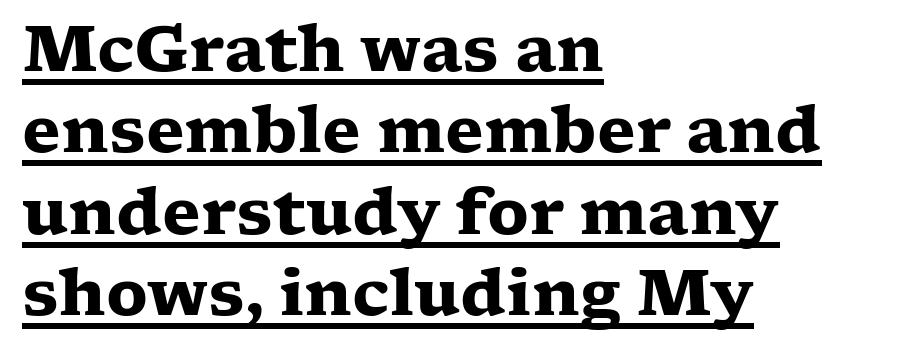
Q: Is the text bold? A: Yes.
Q: Is the text italic (slanted)? A: No, it is upright.
Q: Is the typeface a serif or a sans-serif typeface? A: Serif.
Q: Is the text underlined? A: Yes.
Q: How is the paragraph aligned? A: Left-aligned.
Q: Is the spacing between letters normal or unusually wide? A: Normal.
Q: Is the spacing between lines tight, normal or loose? A: Normal.
Q: Width (condensed, normal, or wide)? A: Wide.
Q: Stroke contrast? A: Low.
Q: x-height? A: Medium.
Q: Monospaced? A: No.
